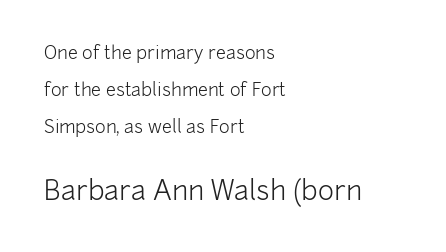
The image shows 27 px text type, upright; set left-aligned, loose line spacing (2.06x), normal letter spacing, not underlined; the second (bottom) block is 1.5x larger.
